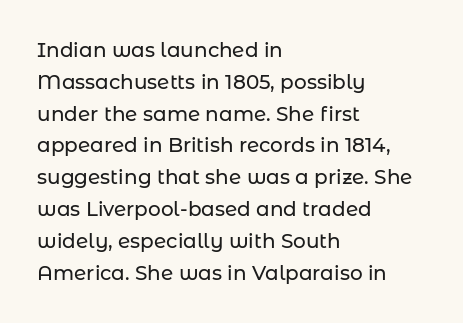
The letterforms sit shoulder to shoulder at normal distance. Ordinary non-slanted type is in use. All the whitespace from short lines collects on the right. The space between consecutive lines is moderate. The area under the type is left untouched.
